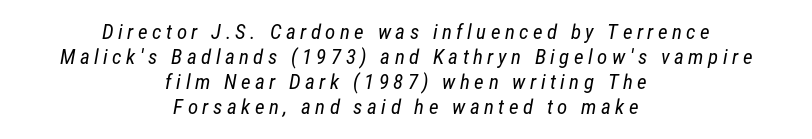
The image shows 21 px text type; set centered, line spacing 1.19x, unusually wide letter spacing (+0.21 em), not underlined.
